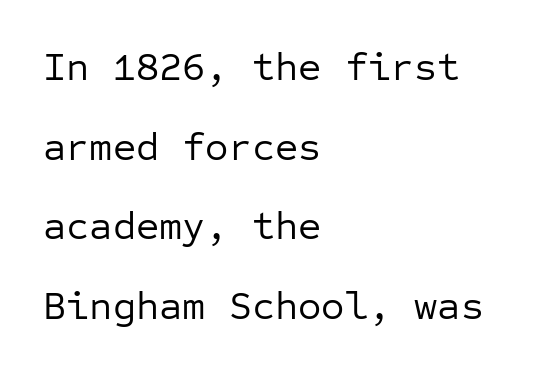
The image shows 40 px regular-weight sans-serif type, upright, monospaced; set left-aligned, loose line spacing (1.99x), normal letter spacing, not underlined; low stroke contrast and a medium x-height.
